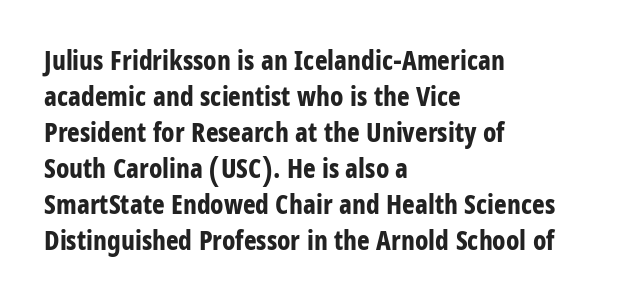
Is there much room between lines? A standard amount, neither cramped nor airy. This rendering features lettering with no underline. The typography opts for an upright posture over an oblique one. Standard letterfit; no display-style spreading of the glyphs. Line starts are locked; line ends wander. Heavy-handed strokes throughout: this text is bold.
